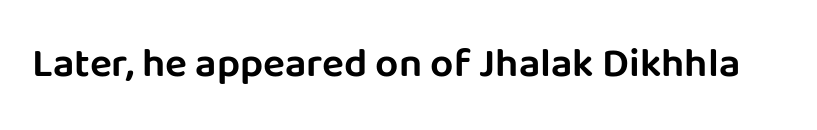
The image shows 41 px sans-serif type, upright; set normal letter spacing, not underlined; low stroke contrast and a large x-height.
